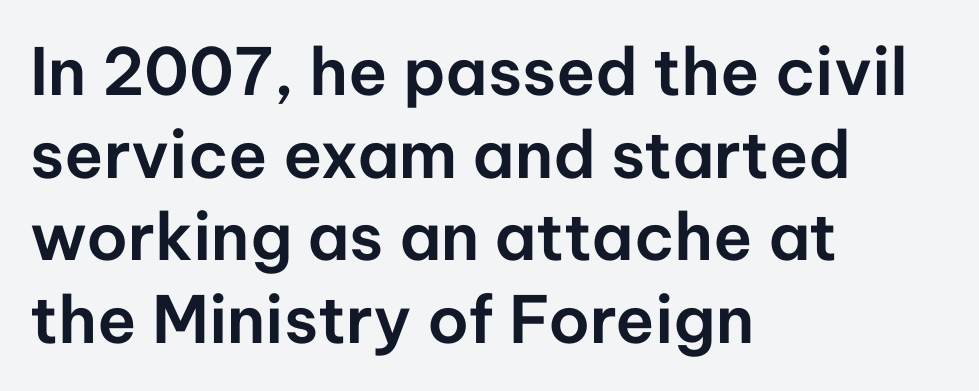
{"serif": "no", "italic": "no", "width": "normal", "stroke_contrast": "low", "x_height": "medium", "monospaced": "no", "underline": "no", "align": "left", "line_spacing": "normal", "line_spacing_ratio": 1.27, "letter_spacing": "normal", "letter_spacing_em": 0.0, "glyph_px": 65}
